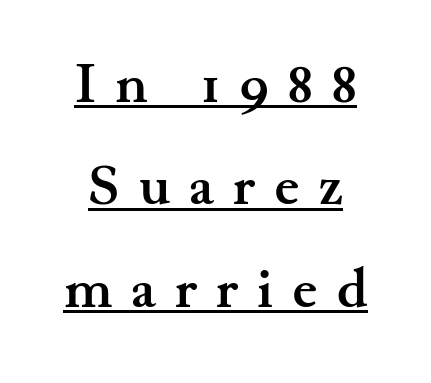
Students, this is bold: see how much ink each stroke carries. Each letter keeps its own natural width here, so spacing adapts to shape. Unlike italic type, these characters show no tilt at all. Notice how a bar underscores the lettering throughout.
